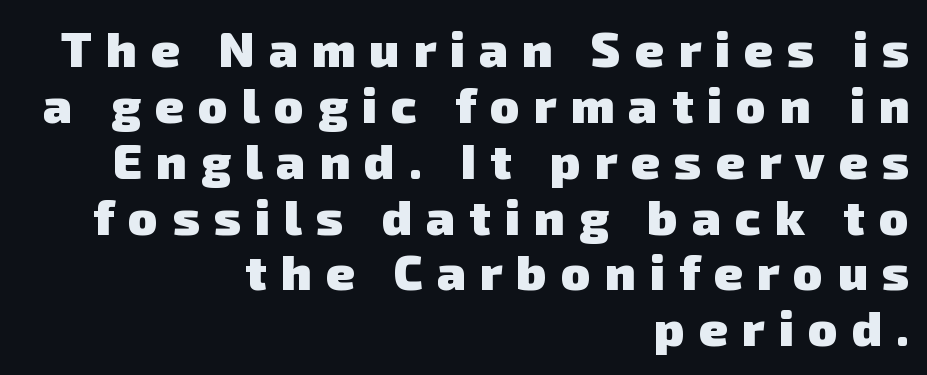
{"serif": "no", "bold": "yes", "weight": "heavy", "width": "normal", "stroke_contrast": "low", "x_height": "medium", "monospaced": "no", "underline": "no", "align": "right", "line_spacing": "tight", "line_spacing_ratio": 1.14, "letter_spacing": "wide", "letter_spacing_em": 0.29, "glyph_px": 49}
